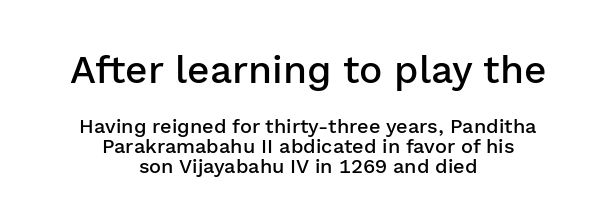
This sample has the flowing, uneven cadence of proportional lettering. The words here are not underlined. Is there much room between lines? No — they nearly touch. The typeface chosen for these lines omits serifs.
